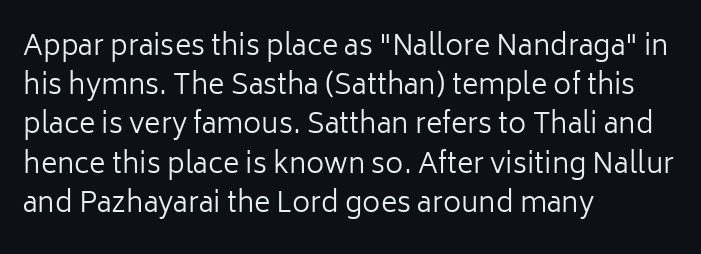
{"serif": "no", "italic": "no", "bold": "no", "weight": "regular", "width": "normal", "stroke_contrast": "low", "x_height": "medium", "monospaced": "no", "underline": "no", "align": "left", "line_spacing": "normal", "line_spacing_ratio": 1.4, "letter_spacing": "normal", "letter_spacing_em": 0.0, "glyph_px": 28}
